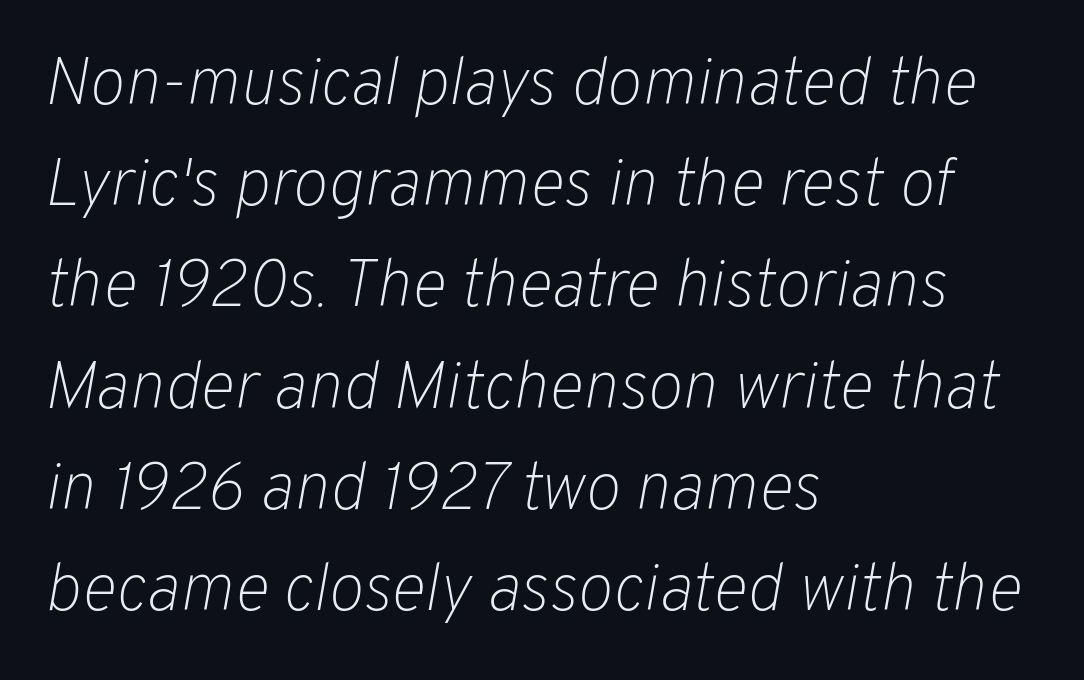
Q: Is the text bold? A: No.
Q: Is the text italic (slanted)? A: Yes, it leans right by about 10 degrees.
Q: Is the text underlined? A: No.
Q: How is the paragraph aligned? A: Left-aligned.
Q: Is the spacing between letters normal or unusually wide? A: Normal.
Q: Is the spacing between lines tight, normal or loose? A: Normal.
Q: Width (condensed, normal, or wide)? A: Normal.
Q: Stroke contrast? A: Low.
Q: x-height? A: Medium.
Q: Monospaced? A: No.
